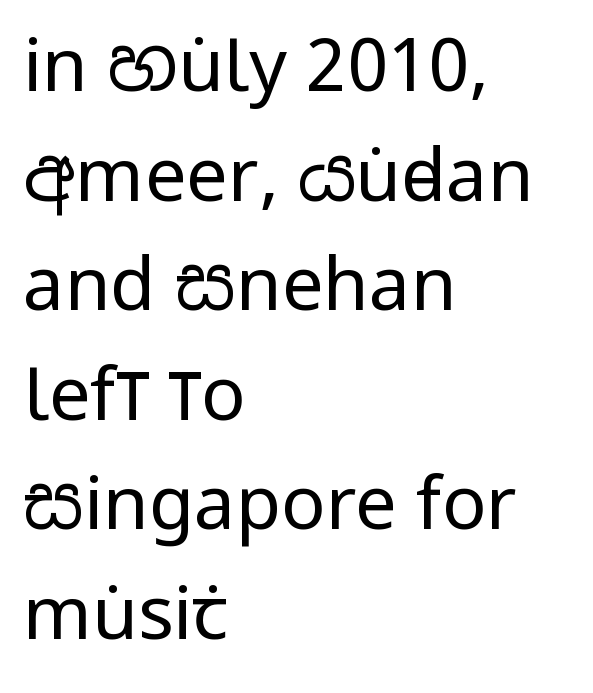
Q: Is the text bold? A: No.
Q: Is the text italic (slanted)? A: No, it is upright.
Q: Is the typeface a serif or a sans-serif typeface? A: Sans-serif.
Q: Is the text underlined? A: No.
Q: How is the paragraph aligned? A: Left-aligned.
Q: Is the spacing between letters normal or unusually wide? A: Normal.
Q: Is the spacing between lines tight, normal or loose? A: Normal.
Q: Width (condensed, normal, or wide)? A: Condensed.
Q: Stroke contrast? A: Low.
Q: x-height? A: Large.
Q: Monospaced? A: No.
